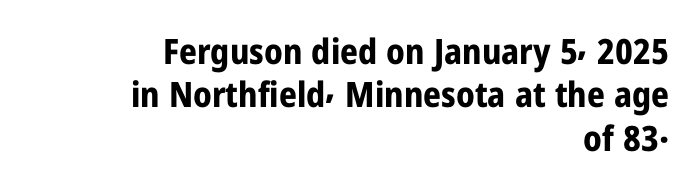
Q: Is the text bold? A: Yes.
Q: Is the text italic (slanted)? A: No, it is upright.
Q: Is the typeface a serif or a sans-serif typeface? A: Sans-serif.
Q: Is the text underlined? A: No.
Q: How is the paragraph aligned? A: Right-aligned.
Q: Is the spacing between letters normal or unusually wide? A: Normal.
Q: Width (condensed, normal, or wide)? A: Condensed.
Q: Stroke contrast? A: Low.
Q: x-height? A: Medium.
Q: Monospaced? A: No.
